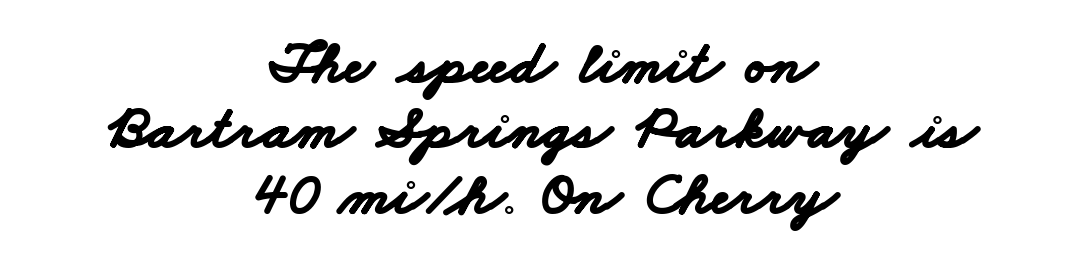
Q: Is the text bold? A: Yes.
Q: Is the typeface a serif or a sans-serif typeface? A: Sans-serif.
Q: Is the text underlined? A: No.
Q: How is the paragraph aligned? A: Centered.
Q: Is the spacing between letters normal or unusually wide? A: Normal.
Q: Is the spacing between lines tight, normal or loose? A: Tight.
Q: Width (condensed, normal, or wide)? A: Wide.
Q: Stroke contrast? A: Low.
Q: x-height? A: Small.
Q: Monospaced? A: No.
